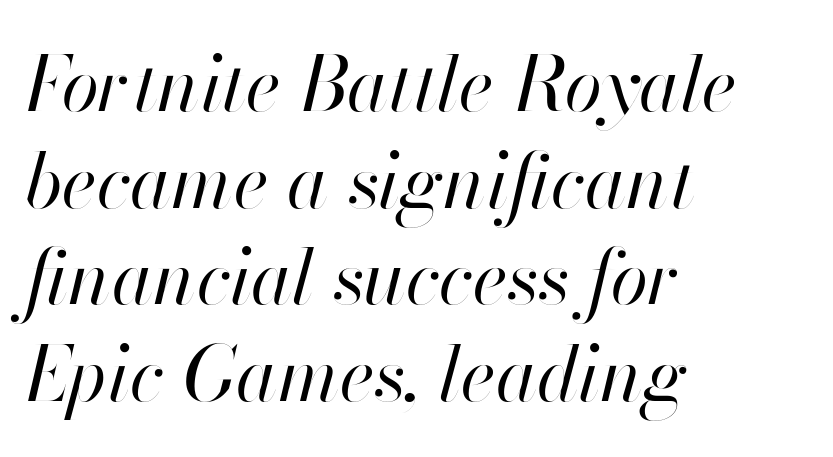
Weight: not bold — regular or lighter. The horizontal fit of the characters is conventional and even. The passage shown is not underscored anywhere. Rows of type keep a routine distance in the vertical direction.
